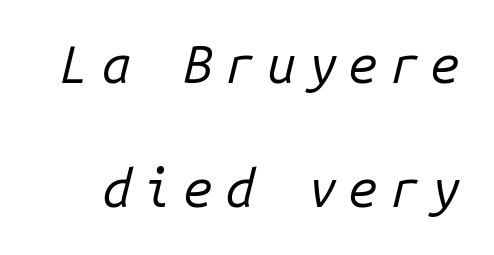
Q: Is the text bold? A: No.
Q: Is the text italic (slanted)? A: Yes, it leans right by about 14 degrees.
Q: Is the text underlined? A: No.
Q: Is the spacing between letters normal or unusually wide? A: Unusually wide.
Q: Is the spacing between lines tight, normal or loose? A: Loose.
Q: Width (condensed, normal, or wide)? A: Normal.
Q: Stroke contrast? A: Low.
Q: x-height? A: Medium.
Q: Monospaced? A: Yes.
